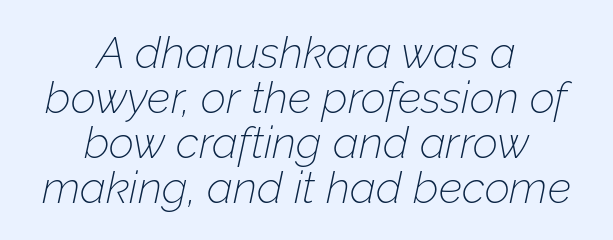
Q: Is the text bold? A: No.
Q: Is the text italic (slanted)? A: Yes, it leans right by about 12 degrees.
Q: Is the text underlined? A: No.
Q: How is the paragraph aligned? A: Centered.
Q: Is the spacing between letters normal or unusually wide? A: Normal.
Q: Is the spacing between lines tight, normal or loose? A: Tight.
Q: Width (condensed, normal, or wide)? A: Normal.
Q: Stroke contrast? A: Low.
Q: x-height? A: Medium.
Q: Monospaced? A: No.
